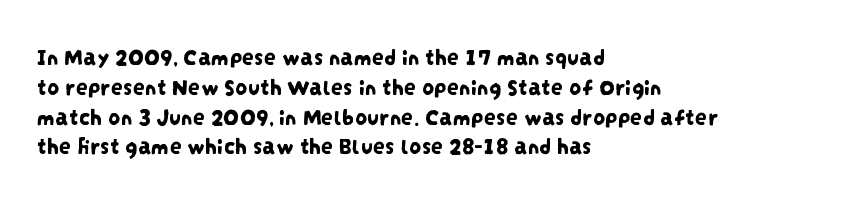
{"underline": "no", "align": "left", "line_spacing_ratio": 1.24, "letter_spacing": "normal", "letter_spacing_em": 0.0, "glyph_px": 24}
